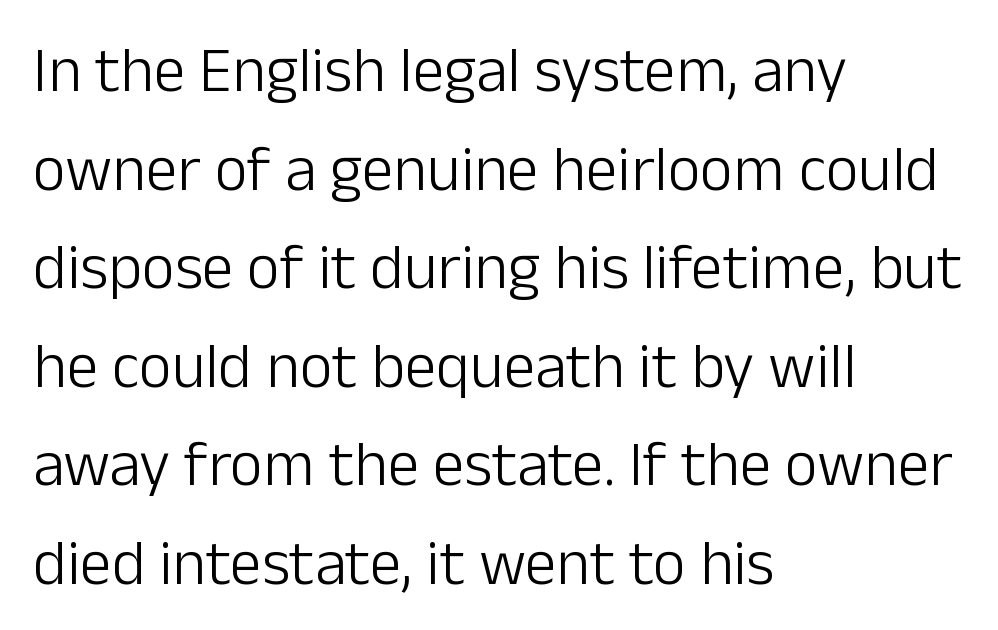
{"serif": "no", "italic": "no", "bold": "no", "weight": "light", "width": "normal", "stroke_contrast": "low", "x_height": "medium", "monospaced": "no", "underline": "no", "align": "left", "line_spacing": "normal", "line_spacing_ratio": 1.54, "letter_spacing": "normal", "letter_spacing_em": 0.0, "glyph_px": 64}
